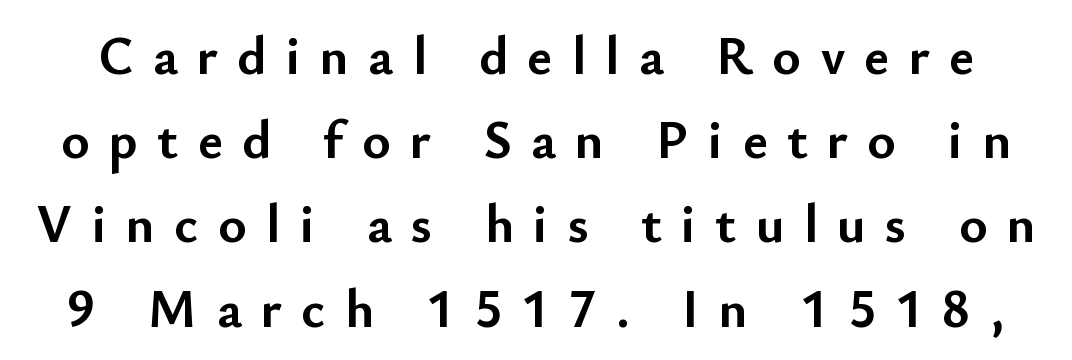
{"serif": "no", "italic": "no", "bold": "yes", "weight": "semibold", "width": "normal", "stroke_contrast": "low", "x_height": "small", "monospaced": "no", "underline": "no", "line_spacing": "normal", "line_spacing_ratio": 1.56, "letter_spacing": "wide", "letter_spacing_em": 0.36, "glyph_px": 54}
